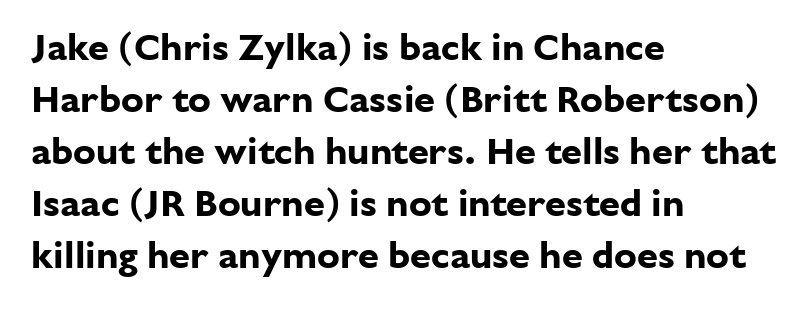
{"serif": "no", "italic": "no", "bold": "yes", "weight": "bold", "width": "normal", "stroke_contrast": "low", "x_height": "medium", "monospaced": "no", "underline": "no", "align": "left", "line_spacing": "normal", "line_spacing_ratio": 1.37, "letter_spacing": "normal", "letter_spacing_em": 0.0, "glyph_px": 38}
